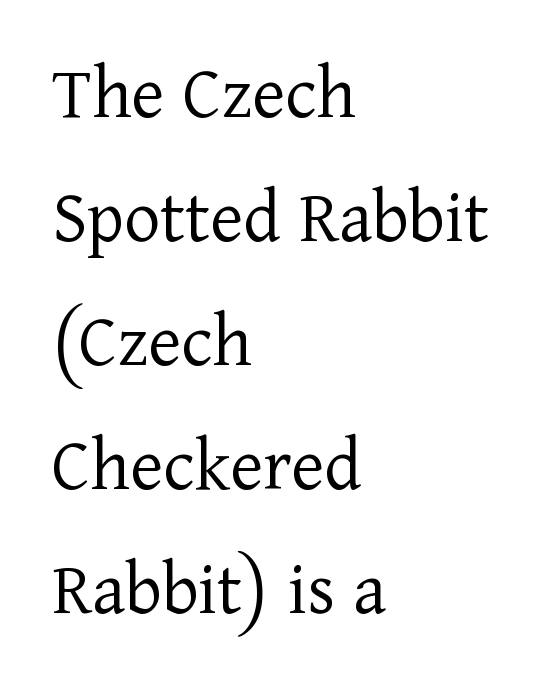
The image shows 78 px light serif type, upright; set left-aligned, normal line spacing (1.59x), normal letter spacing, not underlined; low stroke contrast and a medium x-height.
